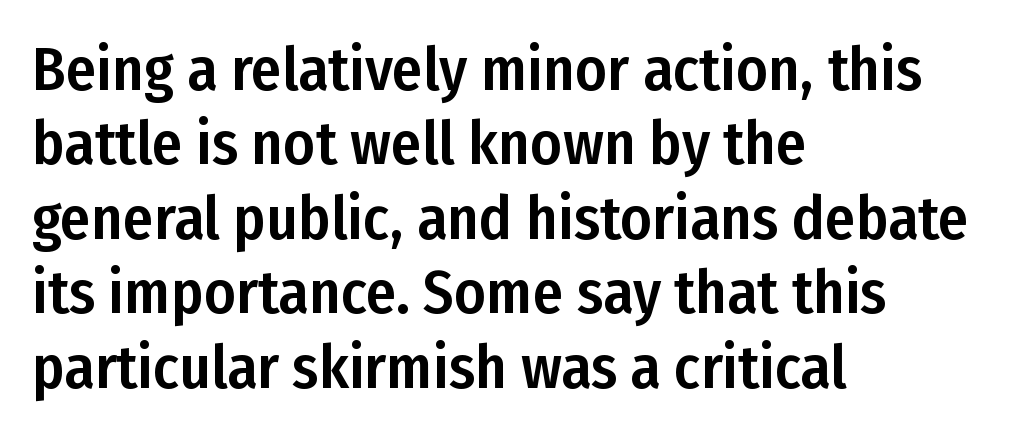
The image shows 61 px condensed sans-serif type, upright; set left-aligned, line spacing 1.22x, normal letter spacing, not underlined; low stroke contrast and a medium x-height.
